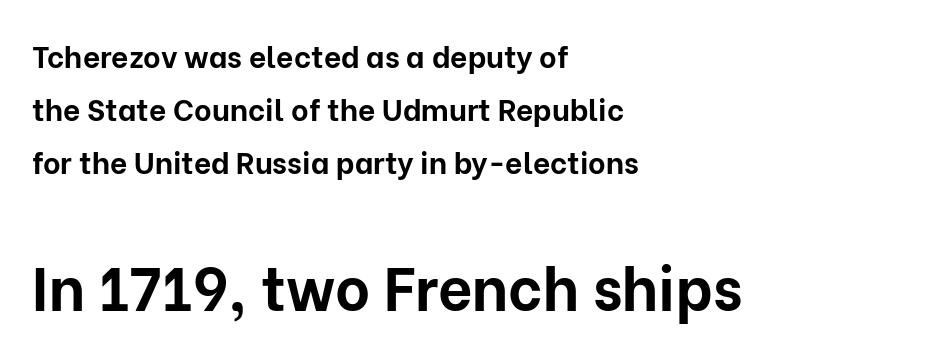
The image shows 60 px bold sans-serif type, upright; set left-aligned, line spacing 1.77x, normal letter spacing, not underlined; the second (bottom) block is 2.0x larger; low stroke contrast and a medium x-height.
